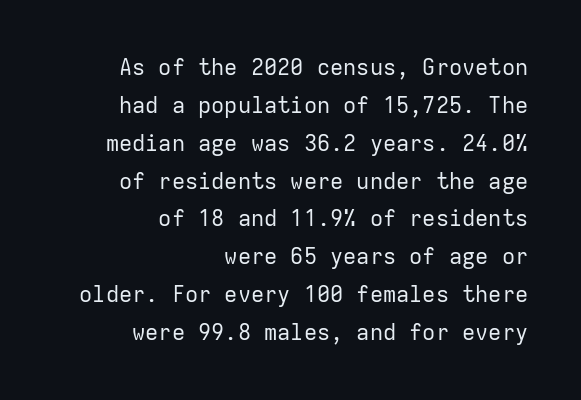
Any mark beneath the type? The region is blank. Posture: straight, roman, zero tilt. Glyph-to-glyph distance matches everyday printed text. In CSS terms this would be text-align: right.
